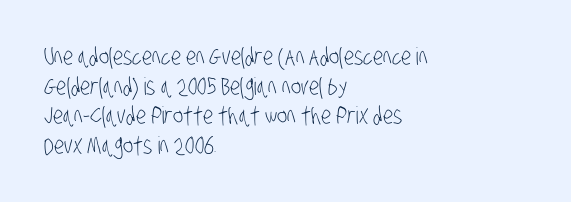
The strokes carry an ordinary text weight at most. Letter spacing: default. All the whitespace from short lines collects on the right. Anything drawn beneath the words? Only blank space.
